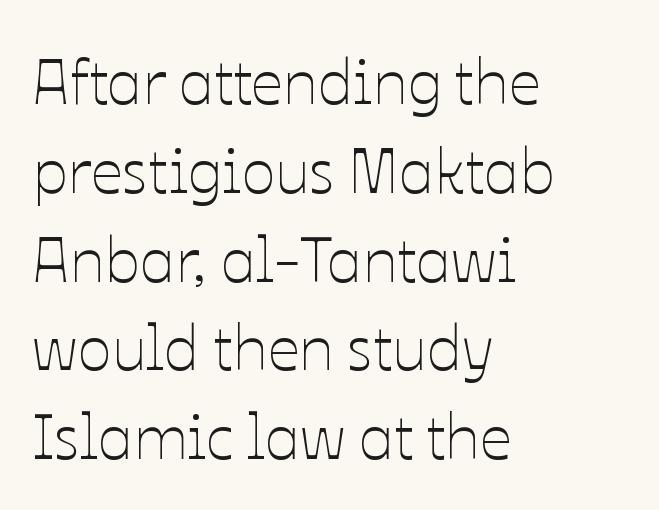
Q: Is the text bold? A: No.
Q: Is the text italic (slanted)? A: No, it is upright.
Q: Is the text underlined? A: No.
Q: How is the paragraph aligned? A: Left-aligned.
Q: Is the spacing between letters normal or unusually wide? A: Normal.
Q: Is the spacing between lines tight, normal or loose? A: Normal.
Q: Width (condensed, normal, or wide)? A: Normal.
Q: Stroke contrast? A: Low.
Q: x-height? A: Medium.
Q: Monospaced? A: No.
